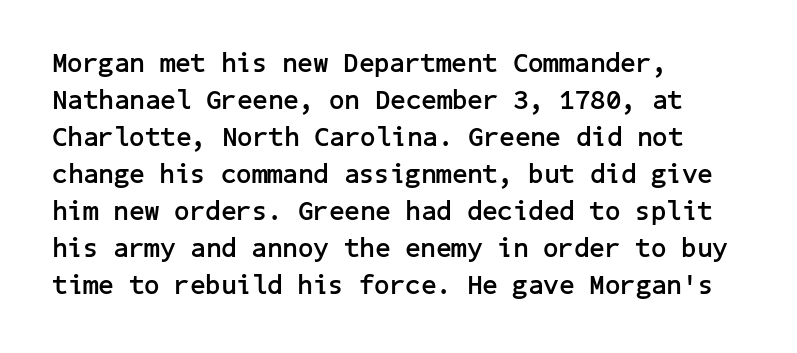
The image shows 27 px bold type, upright; set left-aligned, normal line spacing (1.37x), normal letter spacing, not underlined.
